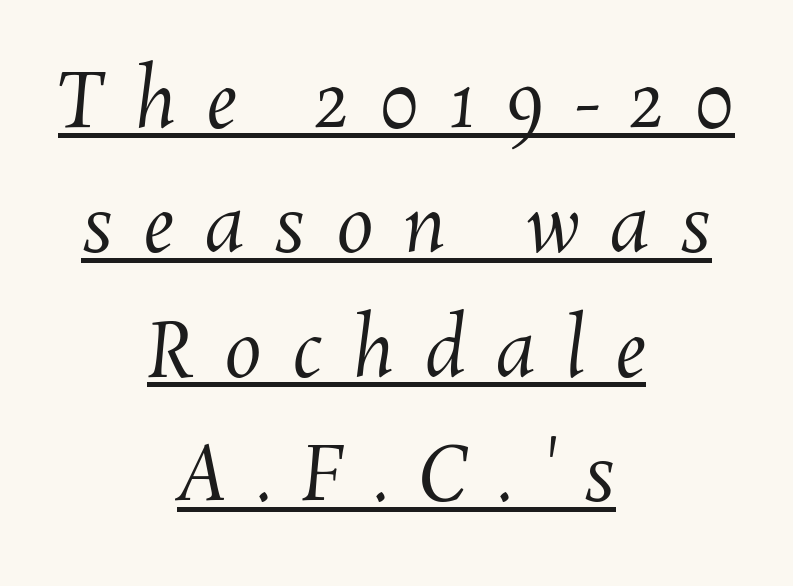
{"bold": "no", "weight": "regular", "width": "normal", "stroke_contrast": "medium", "x_height": "medium", "monospaced": "no", "underline": "yes", "align": "center", "line_spacing": "normal", "line_spacing_ratio": 1.66, "letter_spacing": "wide", "letter_spacing_em": 0.4, "glyph_px": 75}
